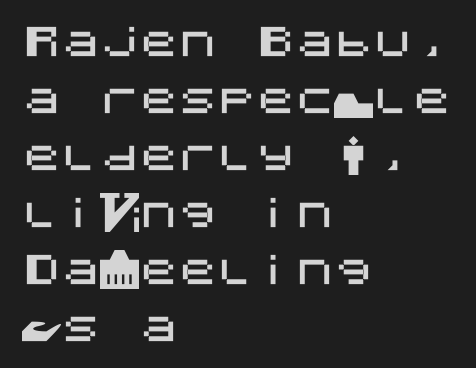
Q: Is the text italic (slanted)? A: No, it is upright.
Q: Is the typeface a serif or a sans-serif typeface? A: Sans-serif.
Q: Is the text underlined? A: No.
Q: How is the paragraph aligned? A: Left-aligned.
Q: Is the spacing between letters normal or unusually wide? A: Normal.
Q: Is the spacing between lines tight, normal or loose? A: Normal.
Q: Width (condensed, normal, or wide)? A: Normal.
Q: Stroke contrast? A: Medium.
Q: x-height? A: Large.
